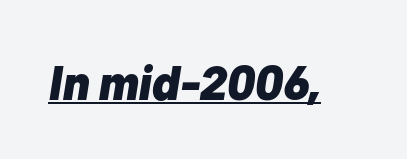
{"italic": "yes", "lean": "right", "slant_degrees": 10, "bold": "yes", "weight": "heavy", "width": "normal", "stroke_contrast": "low", "x_height": "medium", "monospaced": "no", "underline": "yes", "letter_spacing": "normal", "letter_spacing_em": 0.0, "glyph_px": 48}
